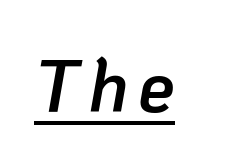
{"italic": "yes", "lean": "right", "slant_degrees": 10, "bold": "semi", "weight": "semibold", "width": "normal", "stroke_contrast": "low", "x_height": "medium", "monospaced": "no", "underline": "yes", "glyph_px": 74}
